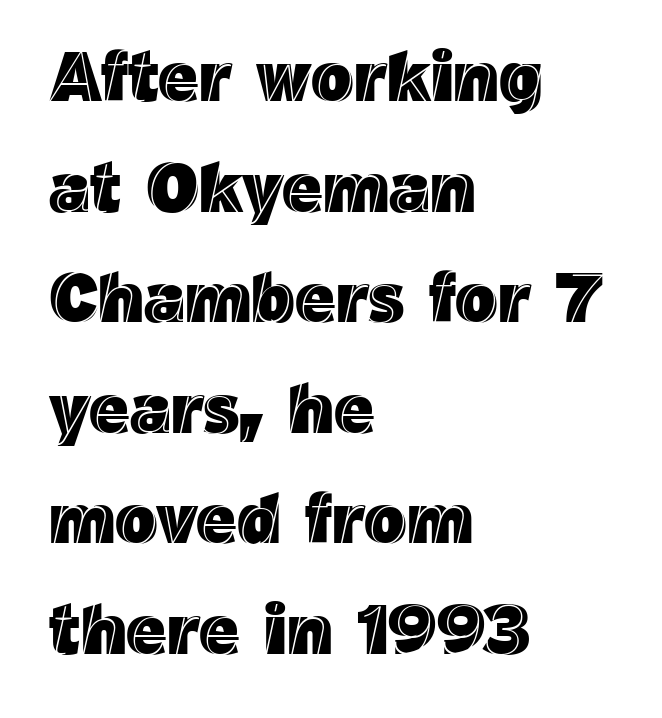
{"italic": "no", "width": "normal", "x_height": "medium", "monospaced": "no", "underline": "no", "align": "left", "line_spacing": "normal", "line_spacing_ratio": 1.58, "letter_spacing": "normal", "letter_spacing_em": 0.0, "glyph_px": 70}
